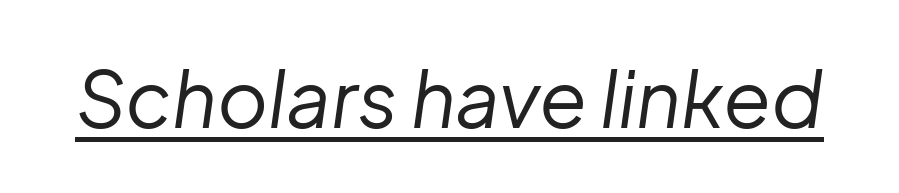
The passage shown is not bold in any degree. Underline: present. Rendered with sloped, italic letterforms. Here the glyphs are tracked normally, forming tight word shapes. Here the designer chose a conventional face with non-uniform glyph widths.
